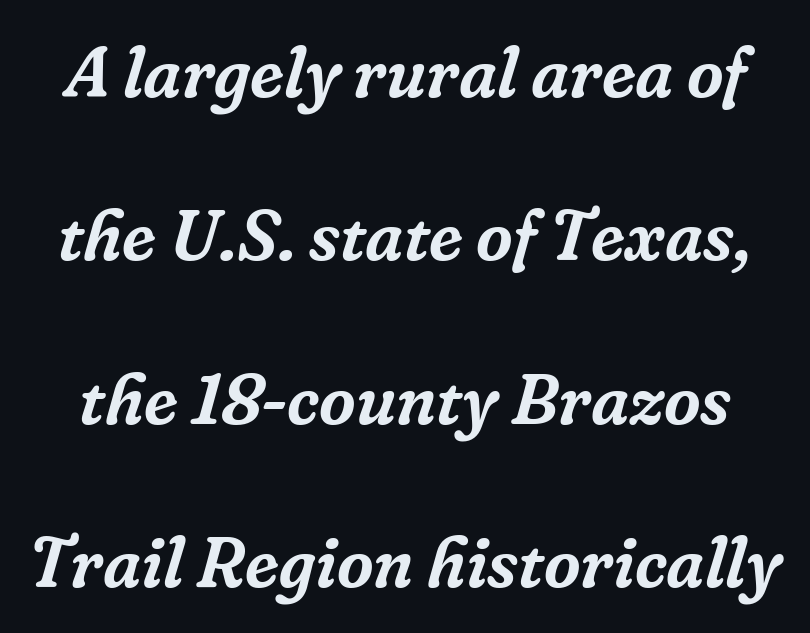
{"serif": "yes", "italic": "yes", "lean": "right", "slant_degrees": 16, "width": "normal", "stroke_contrast": "low", "x_height": "medium", "monospaced": "no", "underline": "no", "line_spacing": "loose", "line_spacing_ratio": 2.3, "letter_spacing": "normal", "letter_spacing_em": 0.0, "glyph_px": 71}
